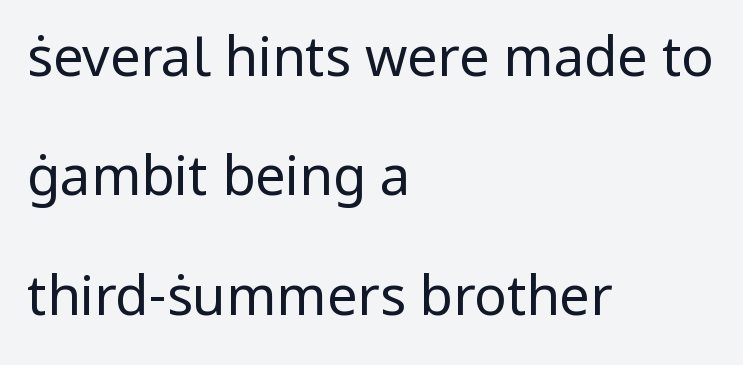
Q: Is the text bold? A: No.
Q: Is the text italic (slanted)? A: No, it is upright.
Q: Is the typeface a serif or a sans-serif typeface? A: Sans-serif.
Q: Is the text underlined? A: No.
Q: How is the paragraph aligned? A: Left-aligned.
Q: Is the spacing between letters normal or unusually wide? A: Normal.
Q: Is the spacing between lines tight, normal or loose? A: Loose.
Q: Width (condensed, normal, or wide)? A: Normal.
Q: Stroke contrast? A: Low.
Q: x-height? A: Medium.
Q: Monospaced? A: No.
